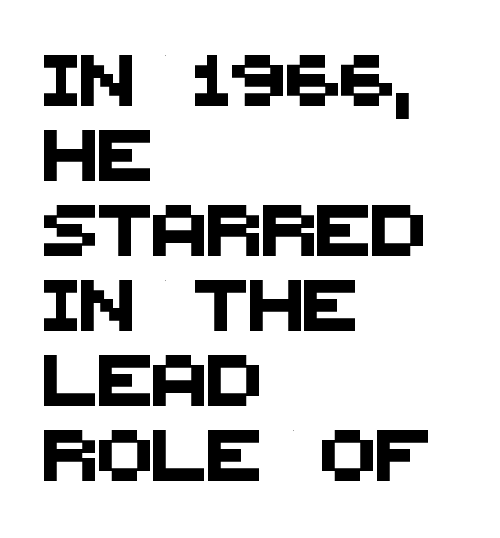
Looks like regular typesetting: each glyph gets only the width it needs. The type family on display is of the sans-serif kind. Standard letterfit; no display-style spreading of the glyphs. Words float on clear page, feet unadorned.
